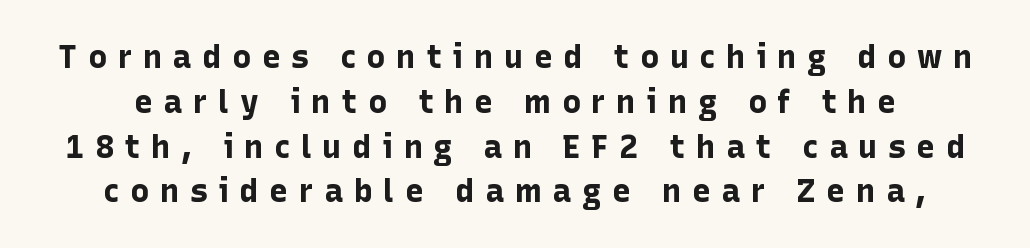
The image shows 32 px bold sans-serif type, upright; set normal line spacing (1.4x), unusually wide letter spacing (+0.33 em), not underlined; low stroke contrast and a medium x-height.
